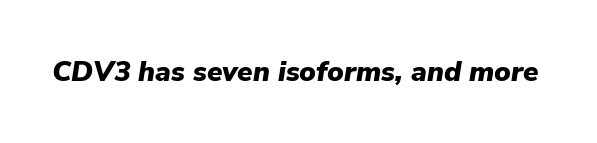
The image shows 28 px heavy type, italic (leaning right); set normal letter spacing, not underlined; low stroke contrast and a medium x-height.
